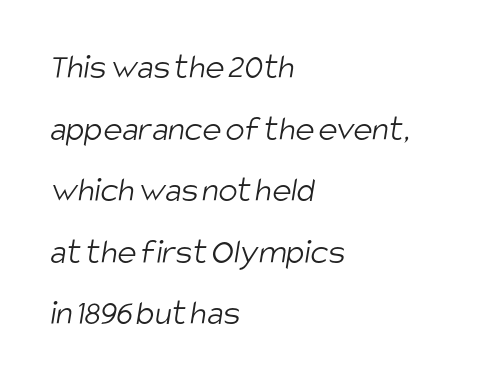
Q: Is the text bold? A: No.
Q: Is the typeface a serif or a sans-serif typeface? A: Sans-serif.
Q: Is the text underlined? A: No.
Q: How is the paragraph aligned? A: Left-aligned.
Q: Is the spacing between letters normal or unusually wide? A: Normal.
Q: Width (condensed, normal, or wide)? A: Condensed.
Q: Stroke contrast? A: Low.
Q: x-height? A: Large.
Q: Monospaced? A: No.
